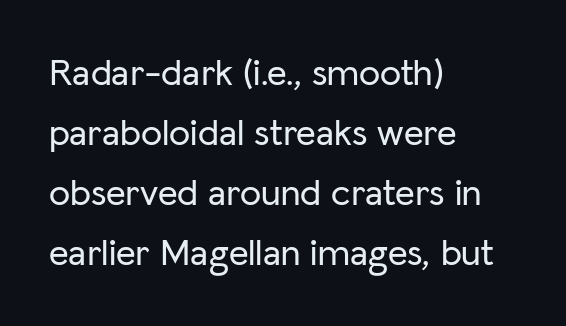
{"serif": "no", "italic": "no", "width": "normal", "stroke_contrast": "low", "x_height": "medium", "monospaced": "no", "underline": "no", "align": "left", "line_spacing": "normal", "line_spacing_ratio": 1.58, "letter_spacing": "normal", "letter_spacing_em": 0.0, "glyph_px": 38}
